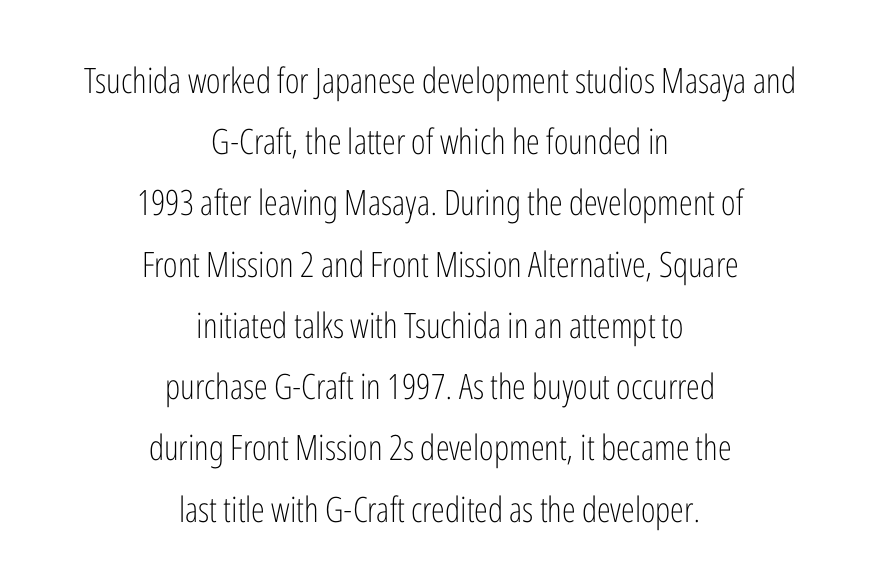
{"serif": "no", "italic": "no", "bold": "no", "weight": "light", "width": "condensed", "stroke_contrast": "low", "x_height": "medium", "monospaced": "no", "underline": "no", "align": "center", "line_spacing_ratio": 1.75, "letter_spacing": "normal", "letter_spacing_em": 0.0, "glyph_px": 35}
